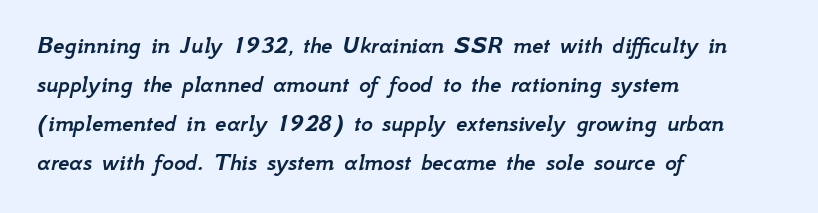
Q: Is the text italic (slanted)? A: Yes, it leans right by about 12 degrees.
Q: Is the text underlined? A: No.
Q: How is the paragraph aligned? A: Left-aligned.
Q: Is the spacing between letters normal or unusually wide? A: Normal.
Q: Is the spacing between lines tight, normal or loose? A: Normal.
